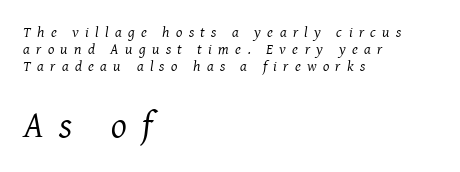
The image shows 37 px regular-weight serif type, italic (leaning right); set left-aligned, tight line spacing (1.15x), unusually wide letter spacing (+0.42 em), not underlined; the second (bottom) block is 2.47x larger; medium stroke contrast and a medium x-height.
